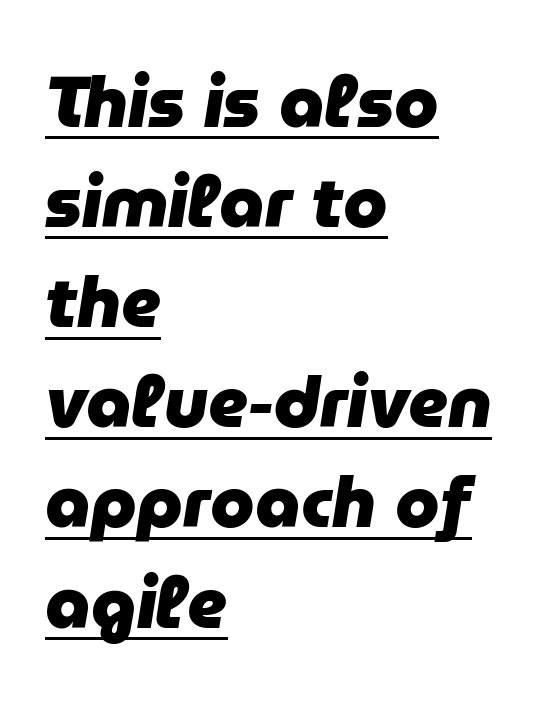
The image shows 71 px heavy type, italic (leaning right); set left-aligned, normal line spacing (1.41x), normal letter spacing, underlined; low stroke contrast and a medium x-height.
